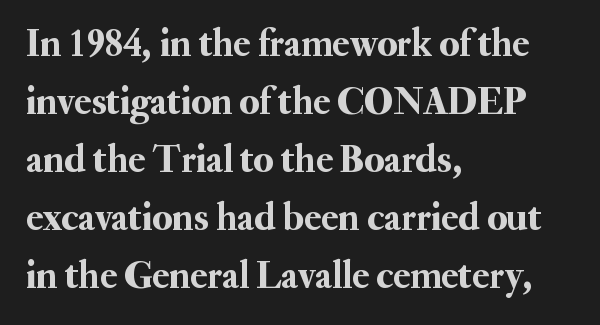
{"serif": "yes", "italic": "no", "width": "normal", "stroke_contrast": "medium", "x_height": "small", "monospaced": "no", "underline": "no", "align": "left", "line_spacing": "normal", "line_spacing_ratio": 1.49, "letter_spacing": "normal", "letter_spacing_em": 0.0, "glyph_px": 39}
